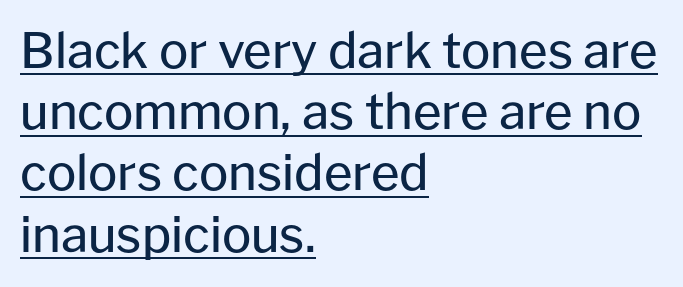
The image shows 49 px regular-weight sans-serif type, upright; set left-aligned, normal line spacing (1.25x), normal letter spacing, underlined; low stroke contrast and a medium x-height.
